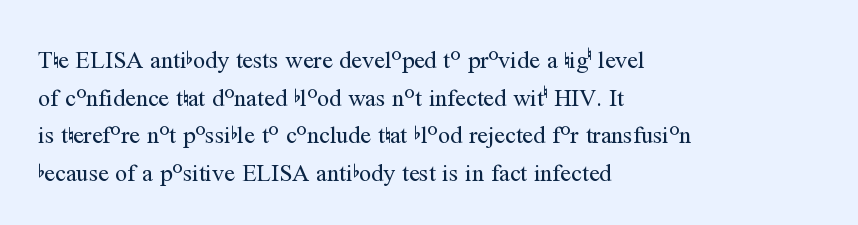
The setting favours the left margin, as ordinary paragraphs usually do. The face looks like a standard text weight, possibly lighter. Each row of text sits above clean, open space. Posture: straight, roman, zero tilt.
